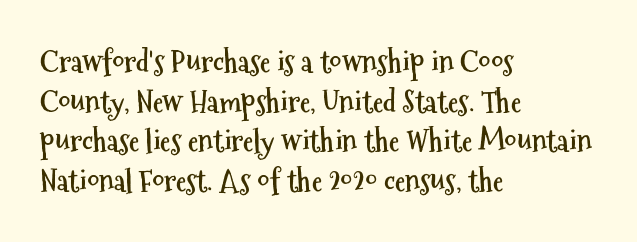
Nope, no serifs anywhere on these letters. Each letter keeps its own natural width here, so spacing adapts to shape. Standard letterfit; no display-style spreading of the glyphs. The baseline area is clear. No italicization has been applied; the sample stays upright. The rows are spaced the way most documents space them.
